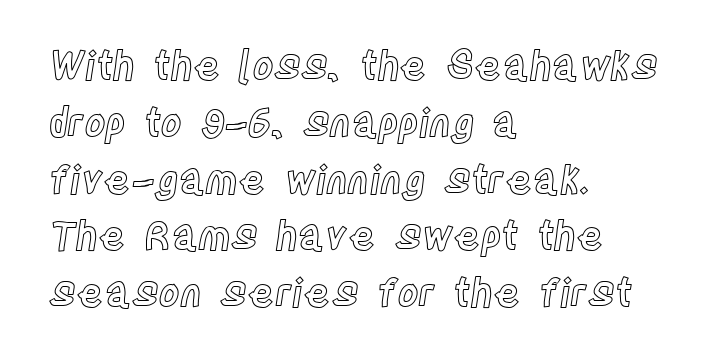
The image shows 40 px condensed type; set left-aligned, normal line spacing (1.42x), normal letter spacing, not underlined; a large x-height.
